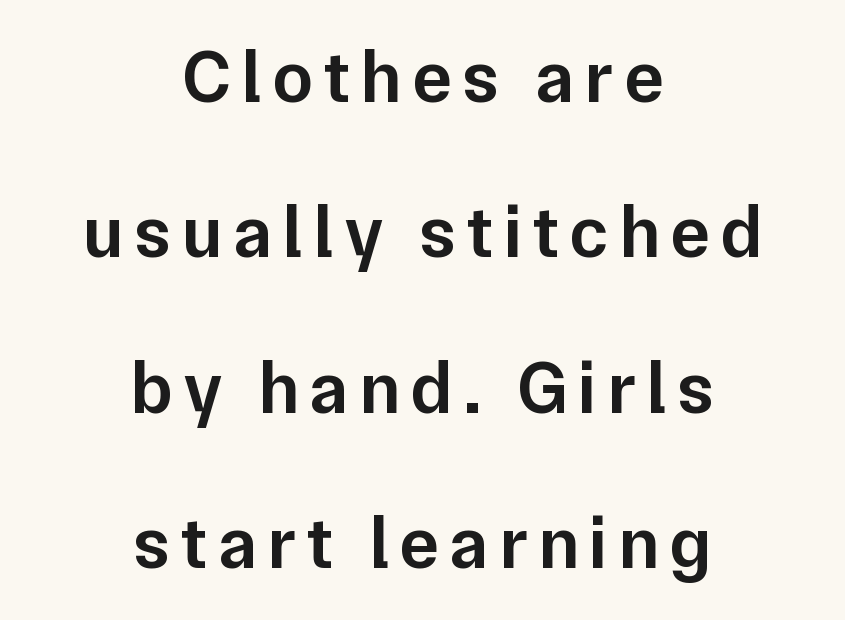
The image shows 74 px semibold sans-serif type, upright; set centered, loose line spacing (2.1x), not underlined; low stroke contrast and a medium x-height.
